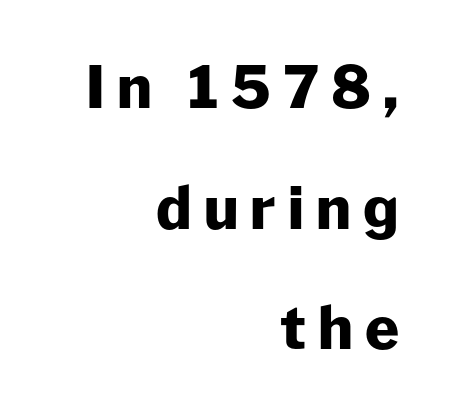
{"serif": "no", "italic": "no", "bold": "yes", "weight": "heavy", "width": "normal", "stroke_contrast": "low", "x_height": "medium", "monospaced": "no", "underline": "no", "align": "right", "line_spacing": "loose", "line_spacing_ratio": 2.08, "letter_spacing": "wide", "letter_spacing_em": 0.21, "glyph_px": 58}
